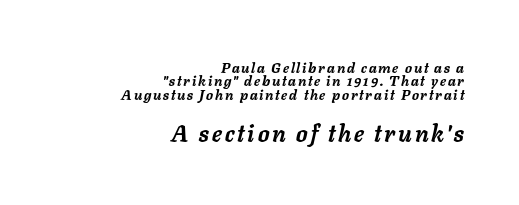
Size hierarchy here favors the trailing block over the leading one. You could barely slide anything between these rows. Each row of text sits above clean, open space. Plenty of ink on the page — the face is bold.
